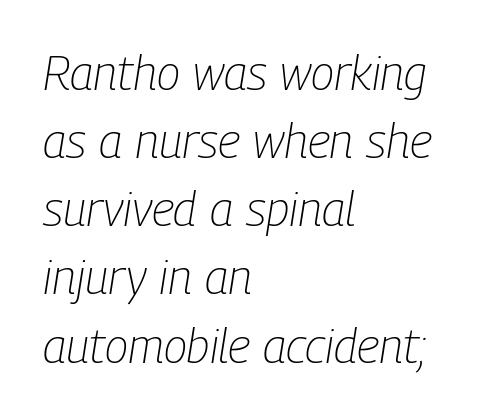
Looks like regular typesetting: each glyph gets only the width it needs. Any mark beneath the type? The region is blank. These lines sit exactly where default settings would place them. The characters are drawn with everyday or finer stroke widths. What stands out about the letter spacing? Nothing — it is the standard amount.
